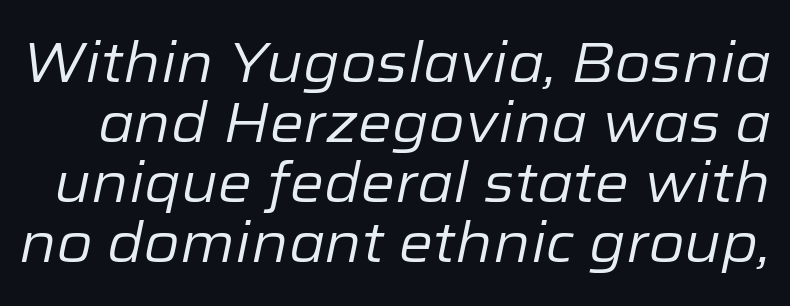
Leading: reduced. The specimen reads as italic at a glance. The characters are drawn with everyday or finer stroke widths. Spacing between characters is what you'd get straight out of the box.
